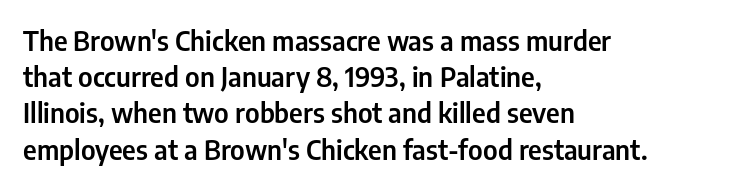
Q: Is the text italic (slanted)? A: No, it is upright.
Q: Is the text underlined? A: No.
Q: How is the paragraph aligned? A: Left-aligned.
Q: Is the spacing between letters normal or unusually wide? A: Normal.
Q: Is the spacing between lines tight, normal or loose? A: Normal.
